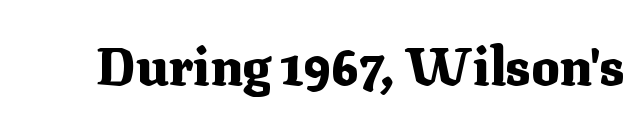
{"serif": "yes", "italic": "no", "bold": "yes", "weight": "heavy", "width": "normal", "stroke_contrast": "medium", "x_height": "medium", "monospaced": "no", "underline": "no", "letter_spacing": "normal", "letter_spacing_em": 0.0, "glyph_px": 53}
